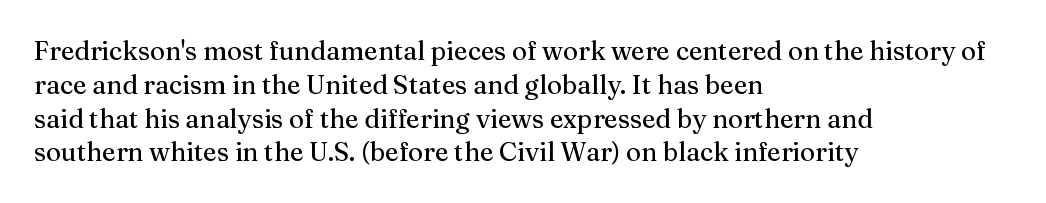
{"italic": "no", "underline": "no", "align": "left", "line_spacing": "normal", "line_spacing_ratio": 1.3, "letter_spacing": "normal", "letter_spacing_em": 0.0, "glyph_px": 26}
